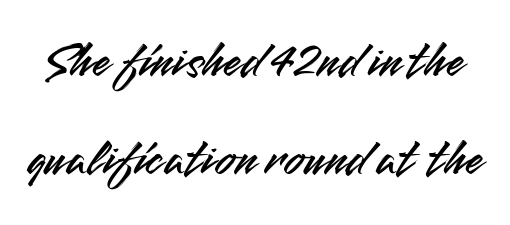
{"serif": "no", "width": "normal", "stroke_contrast": "medium", "x_height": "small", "monospaced": "no", "underline": "no", "line_spacing_ratio": 1.89, "letter_spacing": "normal", "letter_spacing_em": 0.0, "glyph_px": 52}
